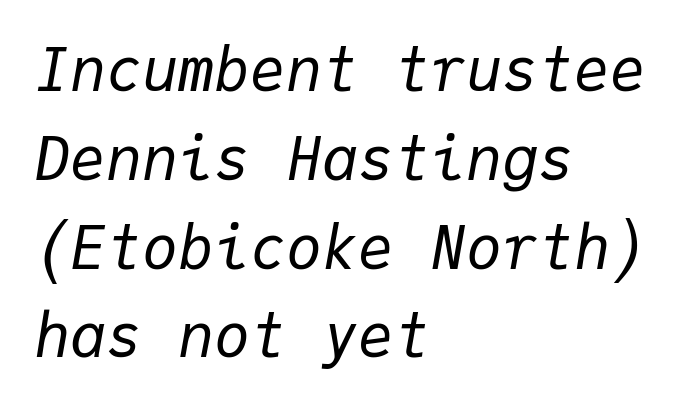
Q: Is the text bold? A: No.
Q: Is the text italic (slanted)? A: Yes, it leans right by about 9 degrees.
Q: Is the text underlined? A: No.
Q: How is the paragraph aligned? A: Left-aligned.
Q: Is the spacing between letters normal or unusually wide? A: Normal.
Q: Is the spacing between lines tight, normal or loose? A: Normal.
Q: Width (condensed, normal, or wide)? A: Normal.
Q: Stroke contrast? A: Low.
Q: x-height? A: Medium.
Q: Monospaced? A: Yes.
